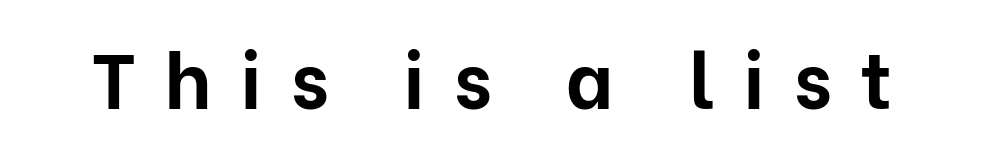
{"serif": "no", "italic": "no", "bold": "yes", "weight": "bold", "width": "normal", "stroke_contrast": "low", "x_height": "medium", "monospaced": "no", "underline": "no", "letter_spacing": "wide", "letter_spacing_em": 0.37, "glyph_px": 77}
